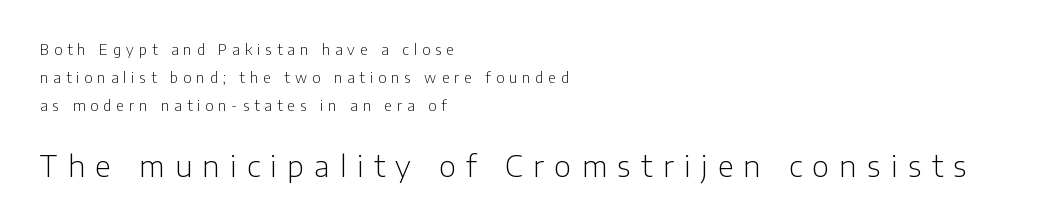
You get the small type first, then a jump to larger type. Does the leading feel generous? Absolutely, it's lavish. Stroke terminals: plain, sans-serif. Letter spacing: wide. Descender tails drop into unmarked territory.
